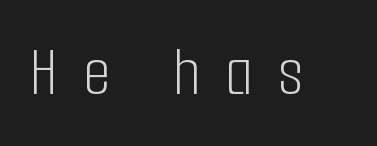
Unlike italic type, these characters show no tilt at all. Regarding serifs, this sample does without them. Each stroke keeps to a modest, everyday thickness or less. The space directly below the letters is spotless. Someone cranked the tracking dial way up on this one.
